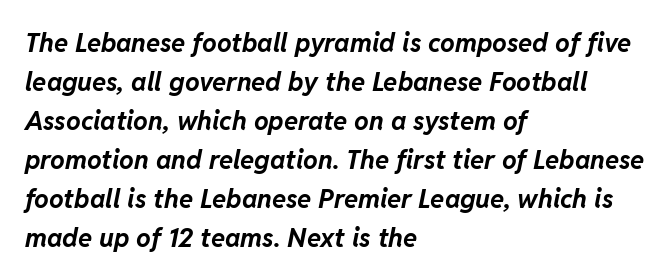
Q: Is the text bold? A: Yes.
Q: Is the text italic (slanted)? A: Yes, it leans right by about 11 degrees.
Q: Is the text underlined? A: No.
Q: How is the paragraph aligned? A: Left-aligned.
Q: Is the spacing between letters normal or unusually wide? A: Normal.
Q: Is the spacing between lines tight, normal or loose? A: Normal.
